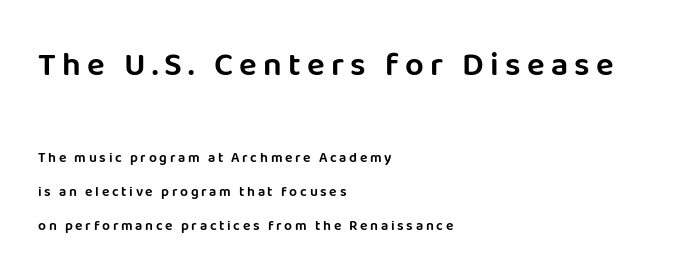
Q: Is the text italic (slanted)? A: No, it is upright.
Q: Is the typeface a serif or a sans-serif typeface? A: Sans-serif.
Q: Is the text underlined? A: No.
Q: How is the paragraph aligned? A: Left-aligned.
Q: Is the spacing between lines tight, normal or loose? A: Loose.
Q: Which block of text is set in a larger size, the first (top) or the second (bottom)? A: The first (top) one.
Q: Width (condensed, normal, or wide)? A: Normal.
Q: Stroke contrast? A: Low.
Q: x-height? A: Large.
Q: Monospaced? A: No.
